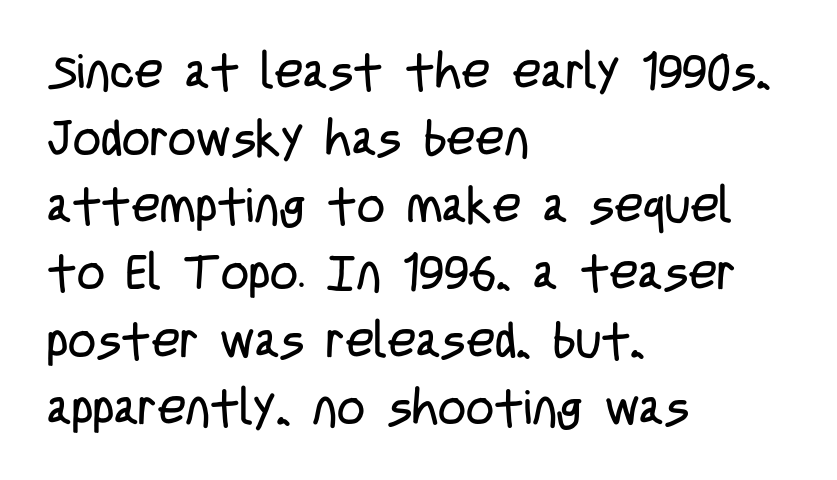
The image shows 49 px regular-weight, condensed sans-serif type, upright; set left-aligned, normal line spacing (1.37x), normal letter spacing, not underlined; low stroke contrast and a large x-height.
